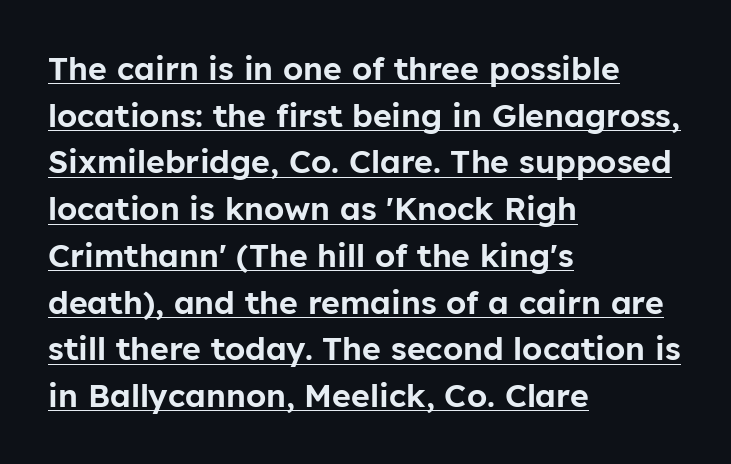
{"serif": "no", "italic": "no", "width": "normal", "stroke_contrast": "low", "x_height": "medium", "monospaced": "no", "underline": "yes", "align": "left", "line_spacing": "normal", "line_spacing_ratio": 1.46, "letter_spacing": "normal", "letter_spacing_em": 0.0, "glyph_px": 32}
